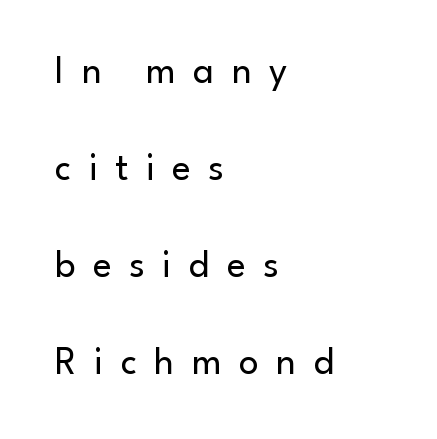
The image shows 39 px regular-weight sans-serif type, upright; set left-aligned, loose line spacing (2.49x), unusually wide letter spacing (+0.45 em), not underlined; low stroke contrast and a small x-height.
